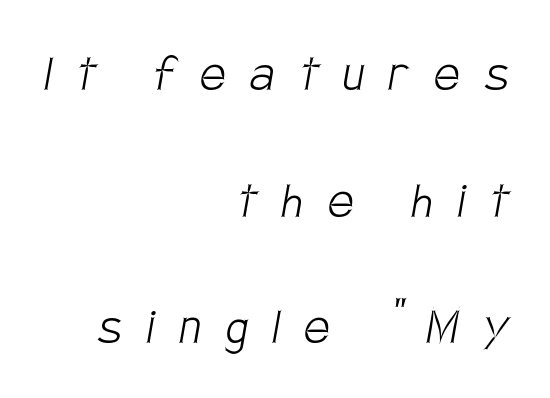
Q: Is the text bold? A: No.
Q: Is the typeface a serif or a sans-serif typeface? A: Sans-serif.
Q: Is the text underlined? A: No.
Q: How is the paragraph aligned? A: Right-aligned.
Q: Is the spacing between letters normal or unusually wide? A: Unusually wide.
Q: Is the spacing between lines tight, normal or loose? A: Loose.
Q: Width (condensed, normal, or wide)? A: Condensed.
Q: Stroke contrast? A: Low.
Q: x-height? A: Large.
Q: Monospaced? A: No.
